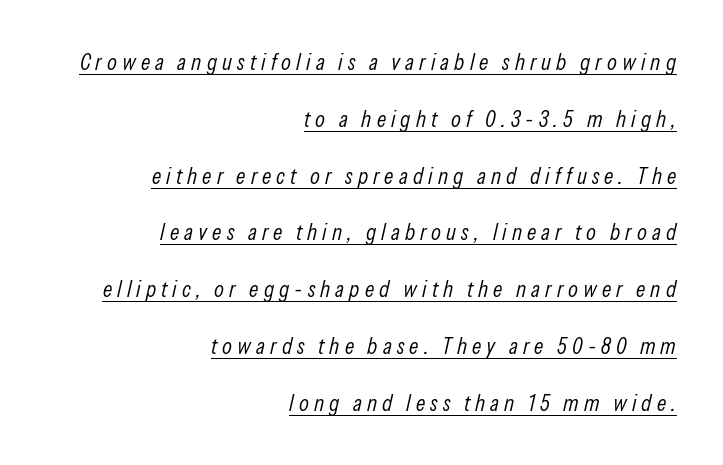
Q: Is the text bold? A: No.
Q: Is the text italic (slanted)? A: Yes, it leans right by about 13 degrees.
Q: Is the text underlined? A: Yes.
Q: How is the paragraph aligned? A: Right-aligned.
Q: Is the spacing between letters normal or unusually wide? A: Unusually wide.
Q: Is the spacing between lines tight, normal or loose? A: Loose.
